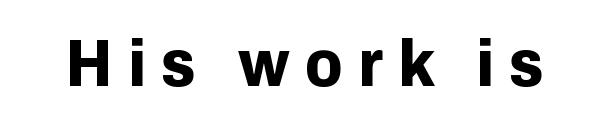
{"serif": "no", "italic": "no", "bold": "yes", "weight": "bold", "width": "normal", "stroke_contrast": "low", "x_height": "medium", "monospaced": "no", "underline": "no", "letter_spacing": "wide", "letter_spacing_em": 0.23, "glyph_px": 67}
